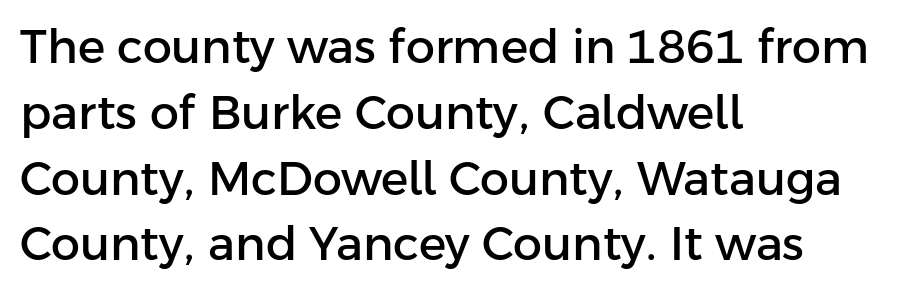
The block of text has a typical density, with ordinary space between rows. No italicization has been applied; the sample stays upright. The passage shown is typeset with a sans-serif family. Line beginnings align vertically; line endings do not. Students, note that the glyphs here touch the page at normal intervals. The space beneath each line is pristine and unruled.
